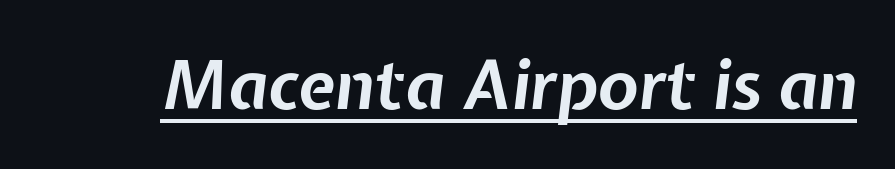
Q: Is the text bold? A: Yes.
Q: Is the text italic (slanted)? A: Yes, it leans right by about 7 degrees.
Q: Is the text underlined? A: Yes.
Q: Is the spacing between letters normal or unusually wide? A: Normal.
Q: Width (condensed, normal, or wide)? A: Normal.
Q: Stroke contrast? A: Low.
Q: x-height? A: Medium.
Q: Monospaced? A: No.
